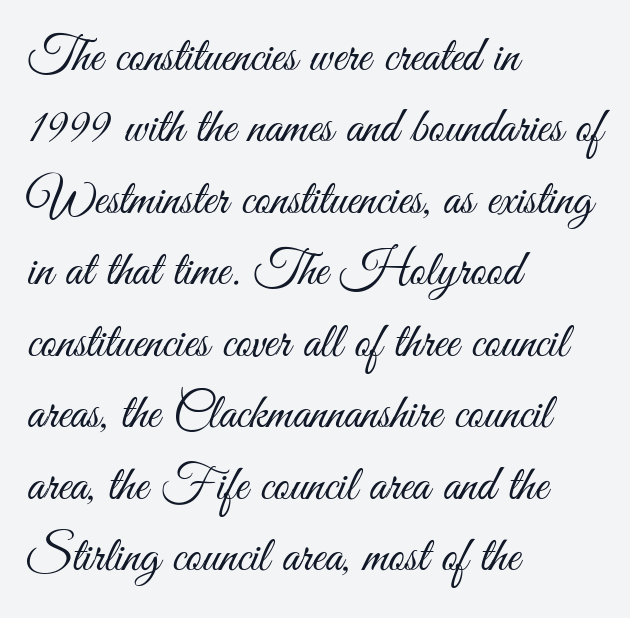
{"serif": "no", "bold": "no", "weight": "light", "width": "condensed", "stroke_contrast": "medium", "x_height": "small", "monospaced": "no", "underline": "no", "align": "left", "line_spacing": "normal", "line_spacing_ratio": 1.43, "letter_spacing": "normal", "letter_spacing_em": 0.0, "glyph_px": 50}
